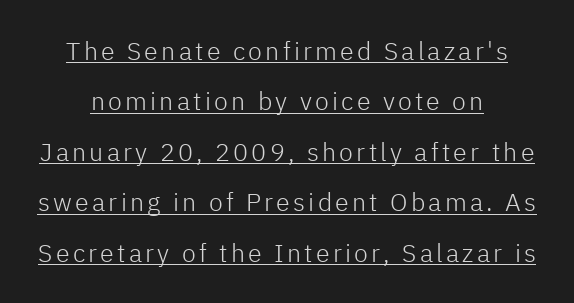
{"italic": "no", "bold": "no", "underline": "yes", "align": "center", "line_spacing": "loose", "line_spacing_ratio": 2.02, "glyph_px": 25}
